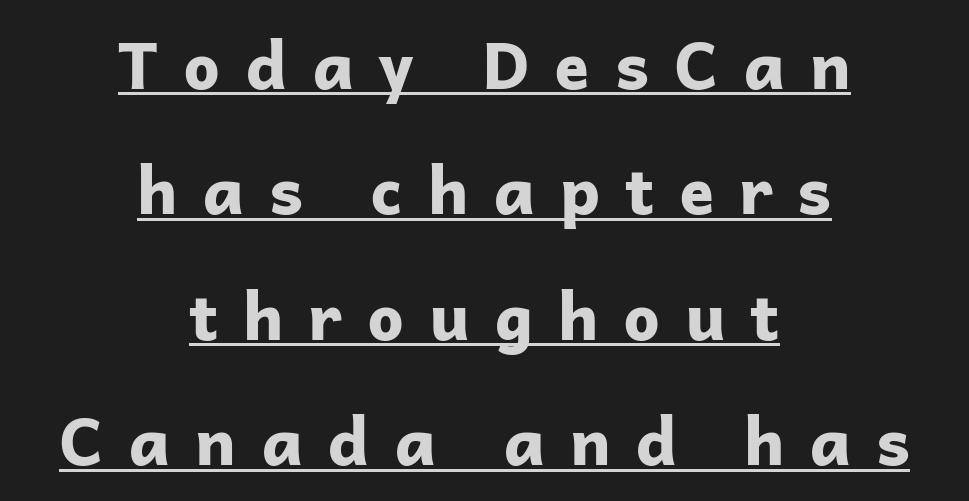
Underline: present. Each letter keeps its own natural width here, so spacing adapts to shape. One-word summary of the alignment: center. Each word looks stretched out because of the extra space between its letters. Students, observe: this is what heavily led, spacious text looks like.
